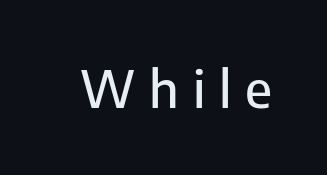
The image shows 51 px sans-serif type, upright; set unusually wide letter spacing (+0.27 em), not underlined; low stroke contrast and a medium x-height.
